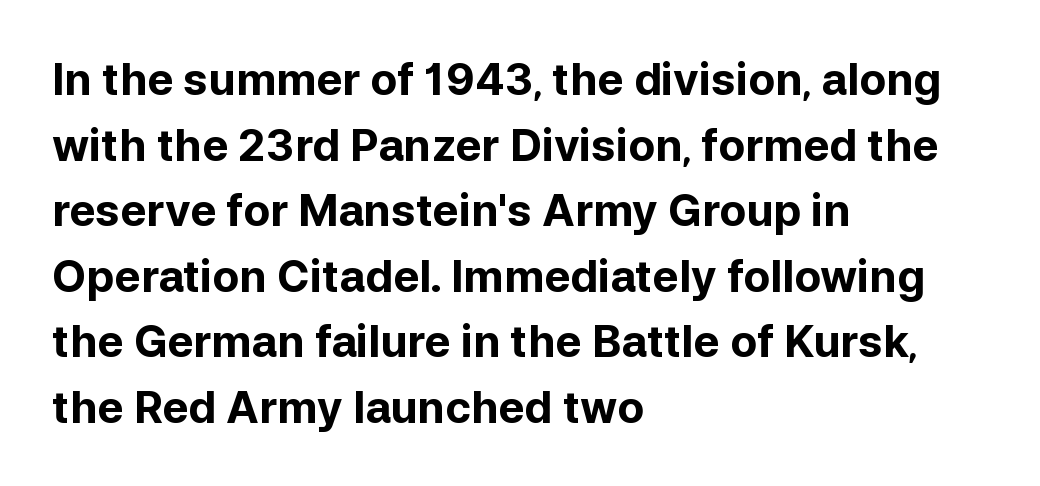
The image shows 44 px bold sans-serif type, upright; set left-aligned, normal line spacing (1.49x), normal letter spacing, not underlined; low stroke contrast and a medium x-height.
